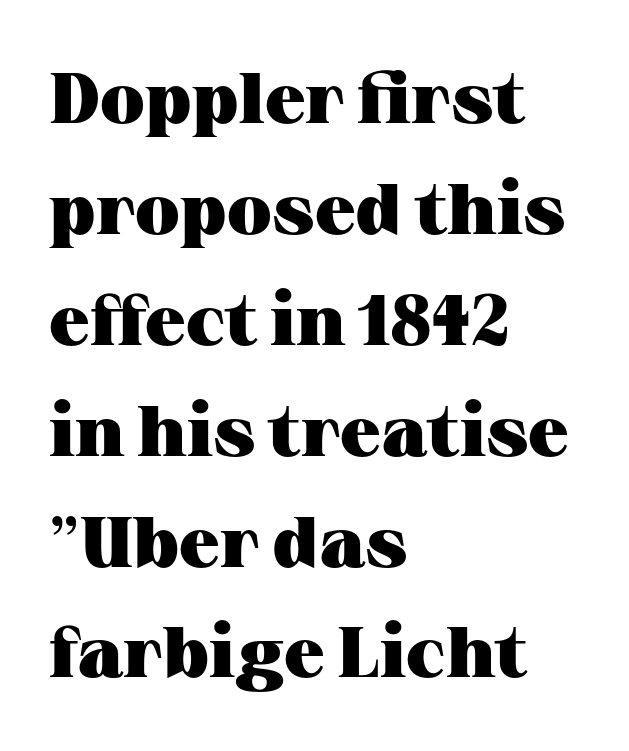
The glyphs are unaccompanied by any horizontal stroke below them. Check where the strokes stop: tiny serifs finish them off. Reading down the column, the eye jumps a familiar distance to each next line. All the whitespace from short lines collects on the right. This is heavy type, rendered in bold.
